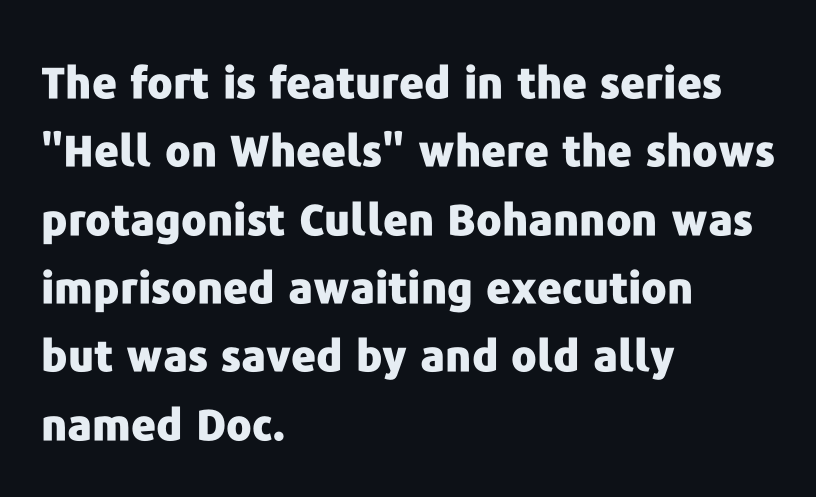
Glyph-to-glyph distance matches everyday printed text. Leftover space on each line is placed entirely after the last word. Do the characters align in a grid? No, the font is proportional. Look at the stroke-to-counter ratio: heavy, a bold. This is roman type, the default non-slanted kind.
